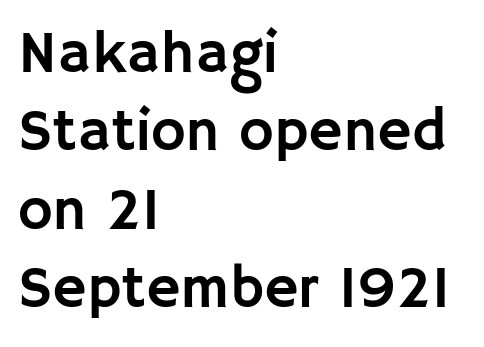
Every row of glyphs begins at an identical x-position on the left. You can tell from the bare stems that sans-serif type was used. The line texture is even and compact thanks to regular tracking. The font's upright variant was chosen for this text. The block of text has a typical density, with ordinary space between rows. Any mark beneath the type? The region is blank.
